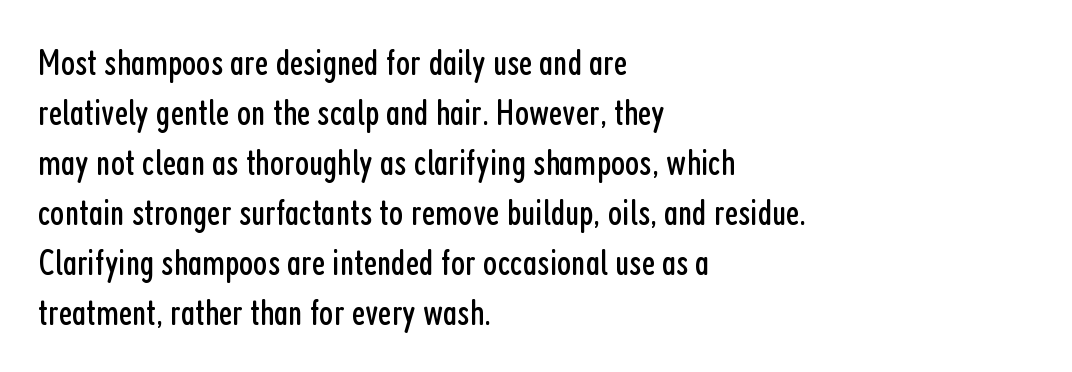
{"serif": "no", "italic": "no", "bold": "no", "weight": "regular", "width": "condensed", "stroke_contrast": "low", "x_height": "medium", "monospaced": "no", "underline": "no", "align": "left", "line_spacing": "normal", "line_spacing_ratio": 1.35, "letter_spacing": "normal", "letter_spacing_em": 0.0, "glyph_px": 37}
